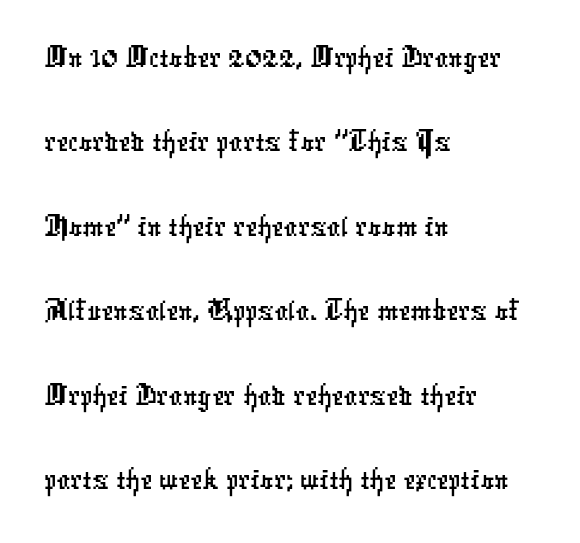
The image shows 67 px condensed sans-serif type; set left-aligned, normal line spacing (1.26x), normal letter spacing, not underlined; low stroke contrast and a medium x-height.
